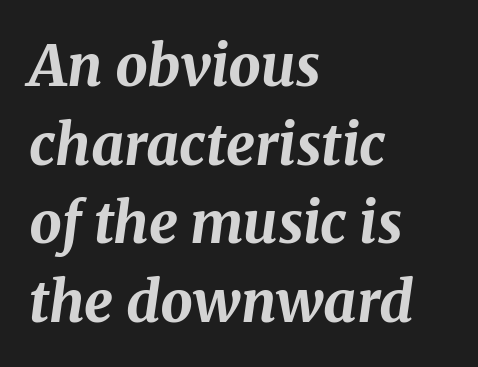
The image shows 57 px bold type, italic (leaning right); set left-aligned, normal line spacing (1.38x), normal letter spacing, not underlined; medium stroke contrast and a medium x-height.
